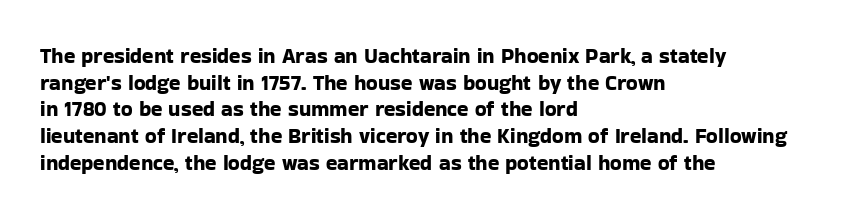
Successive baselines arrive at the customary interval. The space directly below the letters is spotless. The face used here is rendered with its standard letterfit. The rendering anchors every line to the left-hand side.
